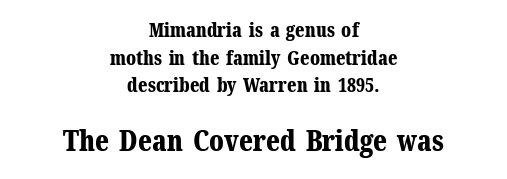
The image shows 28 px bold serif type, upright; set centered, normal line spacing (1.45x), normal letter spacing, not underlined; the second (bottom) block is 1.47x larger; medium stroke contrast and a medium x-height.
